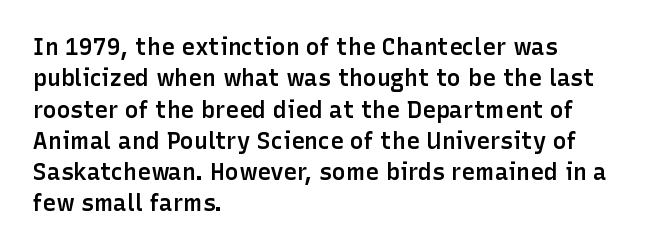
Type without underlining. Compared with an ordinary text face, these strokes are moderately heavier — a semibold. A typesetter would call this zero additional tracking. The vertical gap from one line to the next is medium.
